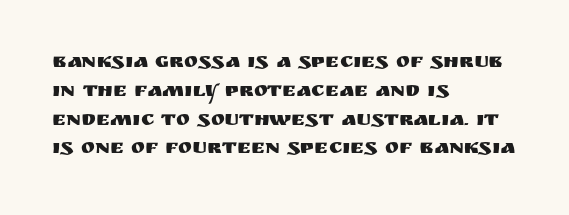
Q: Is the text italic (slanted)? A: No, it is upright.
Q: Is the text underlined? A: No.
Q: How is the paragraph aligned? A: Left-aligned.
Q: Is the spacing between letters normal or unusually wide? A: Normal.
Q: Is the spacing between lines tight, normal or loose? A: Normal.
